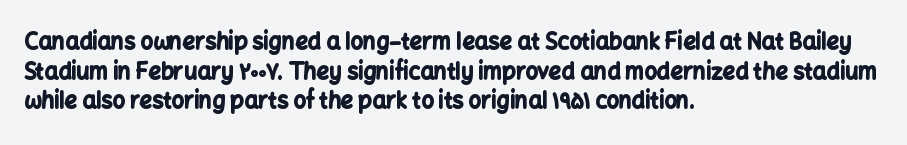
Q: Is the text bold? A: Yes.
Q: Is the text italic (slanted)? A: No, it is upright.
Q: Is the text underlined? A: No.
Q: How is the paragraph aligned? A: Left-aligned.
Q: Is the spacing between letters normal or unusually wide? A: Normal.
Q: Is the spacing between lines tight, normal or loose? A: Normal.
